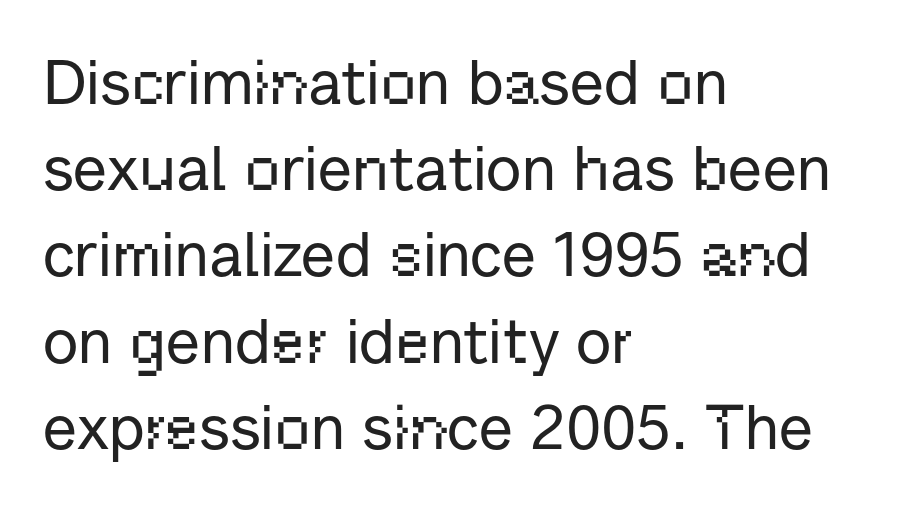
The passage is arranged the way most books set body copy — flush left. Unmarked baselines from the first word to the last. Nobody touched the tracking dial on this one. Vertical spacing — default. You could not count columns in this text — the font is proportionally spaced. Does the lettering tilt? It doesn't — this is upright.
